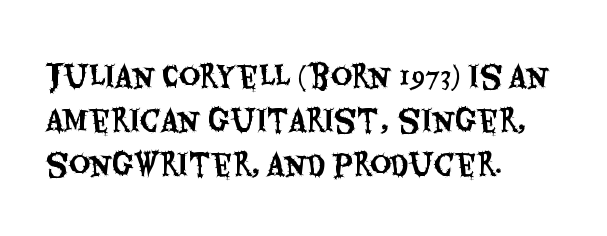
Nothing unusual about the tracking: characters are spaced as the font intends. This sample has the flowing, uneven cadence of proportional lettering. Is there much room between lines? A standard amount, neither cramped nor airy. Clear beneath every line of the passage. Notice how the stems are strictly vertical — no italics here.
